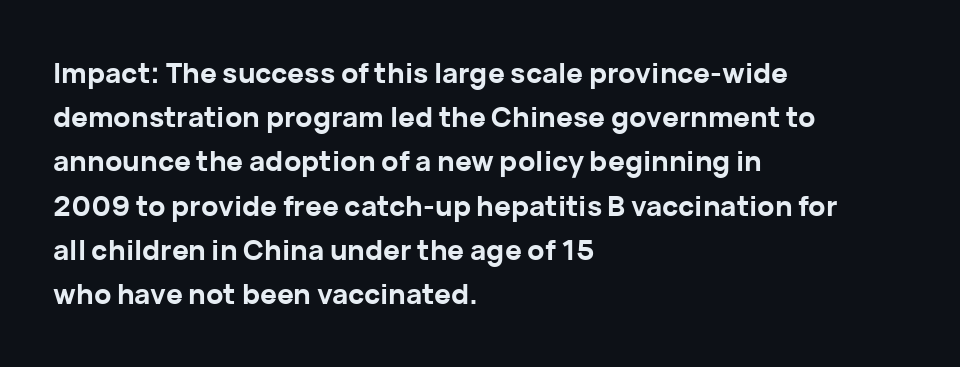
{"serif": "no", "italic": "no", "bold": "yes", "weight": "bold", "width": "normal", "stroke_contrast": "low", "x_height": "medium", "monospaced": "no", "underline": "no", "align": "left", "line_spacing": "normal", "line_spacing_ratio": 1.58, "letter_spacing": "normal", "letter_spacing_em": 0.0, "glyph_px": 28}
